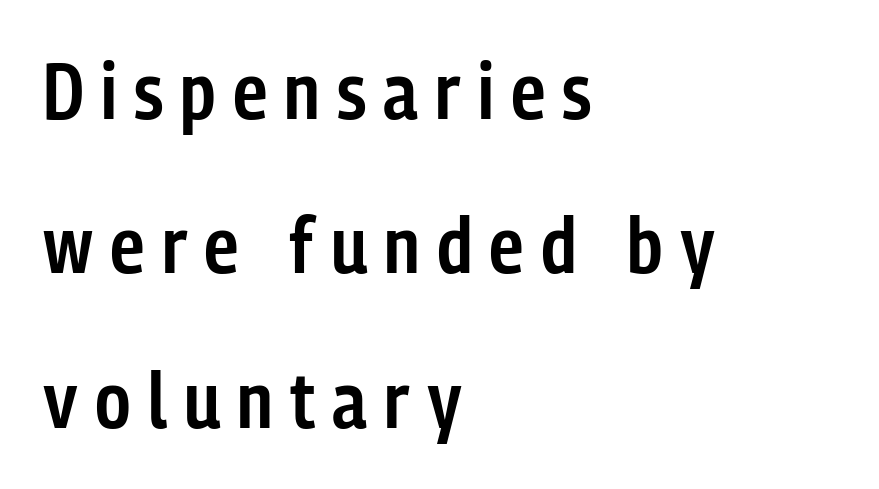
Descender tails drop into unmarked territory. Every stem runs plumb, perpendicular to the baseline. The passage shown is typed in a proportional face where columns would drift. Stems and bowls a touch heavier than normal — semibold. Does extra space separate the letters? Yes, quite a lot of it. If you drew a ruler down the left edge, every line would touch it.
